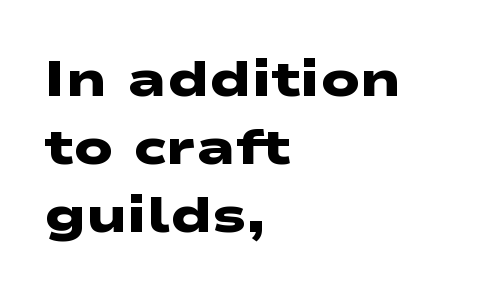
Q: Is the text bold? A: Yes.
Q: Is the typeface a serif or a sans-serif typeface? A: Sans-serif.
Q: Is the text underlined? A: No.
Q: How is the paragraph aligned? A: Left-aligned.
Q: Is the spacing between letters normal or unusually wide? A: Normal.
Q: Is the spacing between lines tight, normal or loose? A: Normal.
Q: Width (condensed, normal, or wide)? A: Wide.
Q: Stroke contrast? A: Low.
Q: x-height? A: Medium.
Q: Monospaced? A: No.
